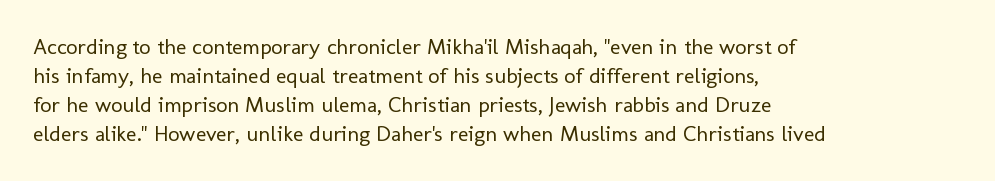
The image shows 22 px text type, upright; set left-aligned, normal line spacing (1.32x), normal letter spacing, not underlined.
